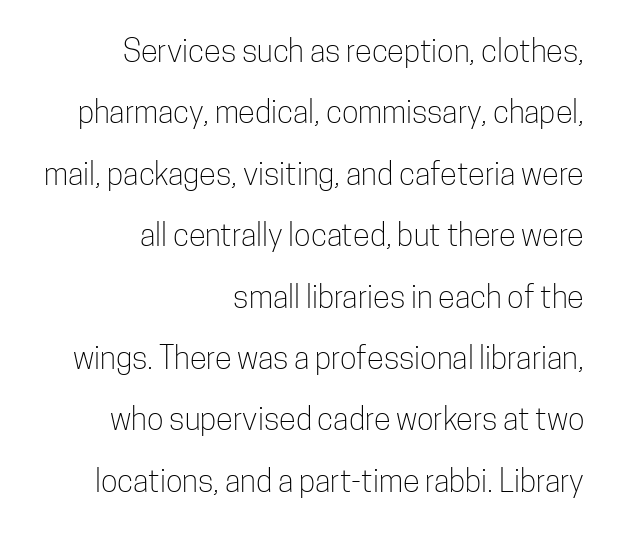
{"serif": "no", "italic": "no", "bold": "no", "weight": "light", "width": "condensed", "stroke_contrast": "low", "x_height": "medium", "monospaced": "no", "underline": "no", "align": "right", "line_spacing": "loose", "line_spacing_ratio": 1.98, "letter_spacing": "normal", "letter_spacing_em": 0.0, "glyph_px": 31}
